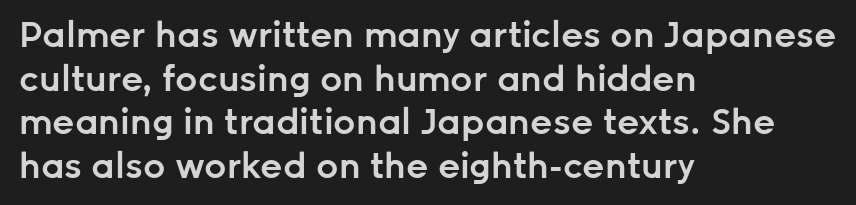
Q: Is the text bold? A: Semi-bold.
Q: Is the text italic (slanted)? A: No, it is upright.
Q: Is the typeface a serif or a sans-serif typeface? A: Sans-serif.
Q: Is the text underlined? A: No.
Q: How is the paragraph aligned? A: Left-aligned.
Q: Is the spacing between letters normal or unusually wide? A: Normal.
Q: Is the spacing between lines tight, normal or loose? A: Normal.
Q: Width (condensed, normal, or wide)? A: Normal.
Q: Stroke contrast? A: Low.
Q: x-height? A: Medium.
Q: Monospaced? A: No.
